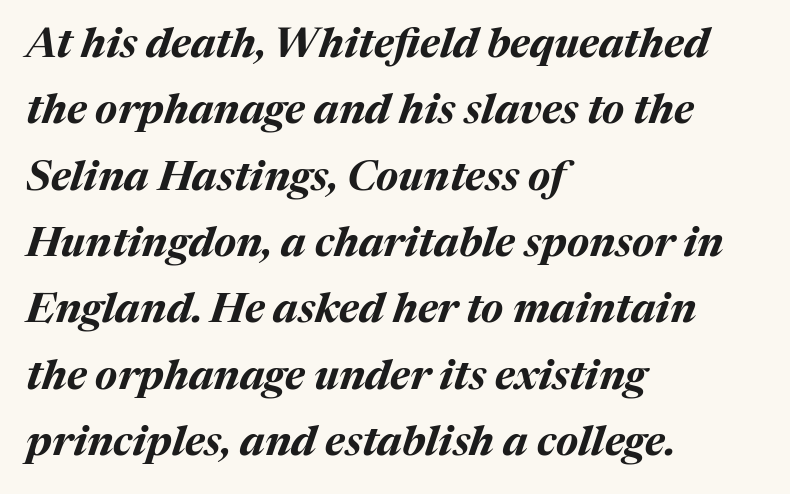
{"italic": "yes", "lean": "right", "slant_degrees": 17, "bold": "yes", "weight": "bold", "width": "normal", "stroke_contrast": "medium", "x_height": "medium", "monospaced": "no", "underline": "no", "align": "left", "line_spacing": "normal", "line_spacing_ratio": 1.58, "letter_spacing": "normal", "letter_spacing_em": 0.0, "glyph_px": 42}
